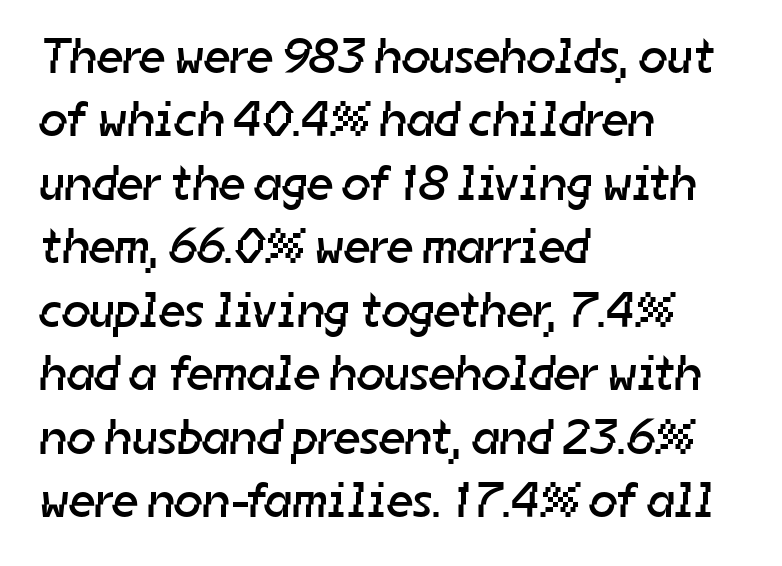
Q: Is the text bold? A: No.
Q: Is the typeface a serif or a sans-serif typeface? A: Sans-serif.
Q: Is the text underlined? A: No.
Q: How is the paragraph aligned? A: Left-aligned.
Q: Is the spacing between letters normal or unusually wide? A: Normal.
Q: Is the spacing between lines tight, normal or loose? A: Normal.
Q: Width (condensed, normal, or wide)? A: Normal.
Q: Stroke contrast? A: Low.
Q: x-height? A: Medium.
Q: Monospaced? A: No.
